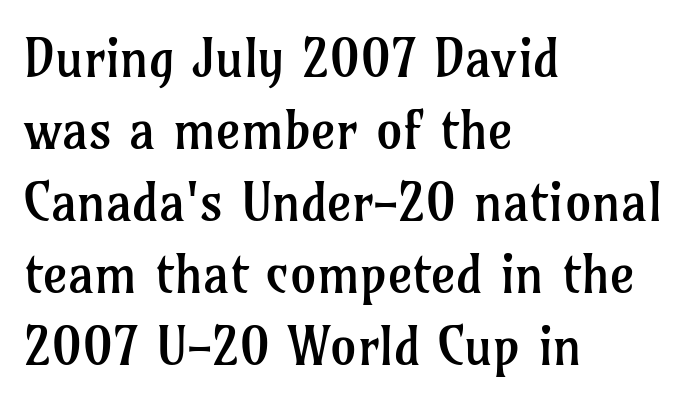
Q: Is the text bold? A: No.
Q: Is the text italic (slanted)? A: No, it is upright.
Q: Is the typeface a serif or a sans-serif typeface? A: Serif.
Q: Is the text underlined? A: No.
Q: How is the paragraph aligned? A: Left-aligned.
Q: Is the spacing between letters normal or unusually wide? A: Normal.
Q: Is the spacing between lines tight, normal or loose? A: Normal.
Q: Width (condensed, normal, or wide)? A: Normal.
Q: Stroke contrast? A: Low.
Q: x-height? A: Medium.
Q: Monospaced? A: No.
